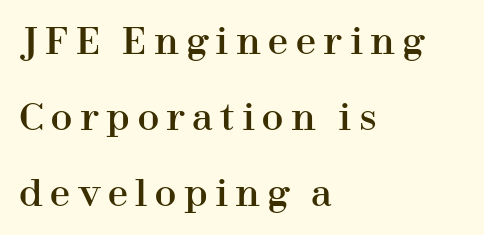
Italic? Not at all — the glyphs are vertical. Proportional: the letters do not fall into vertical columns. The passage is arranged the way most books set body copy — flush left. Stroke terminals: seriffed. The glyphs are unaccompanied by any horizontal stroke below them.
